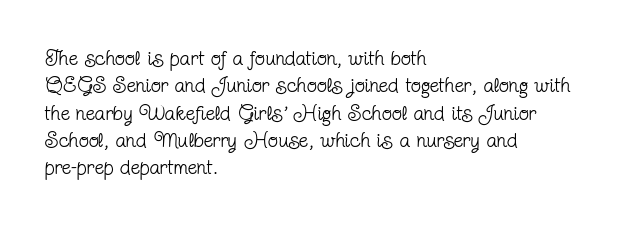
{"italic": "no", "bold": "no", "underline": "no", "align": "left", "line_spacing": "normal", "line_spacing_ratio": 1.3, "letter_spacing": "normal", "letter_spacing_em": 0.0, "glyph_px": 21}
